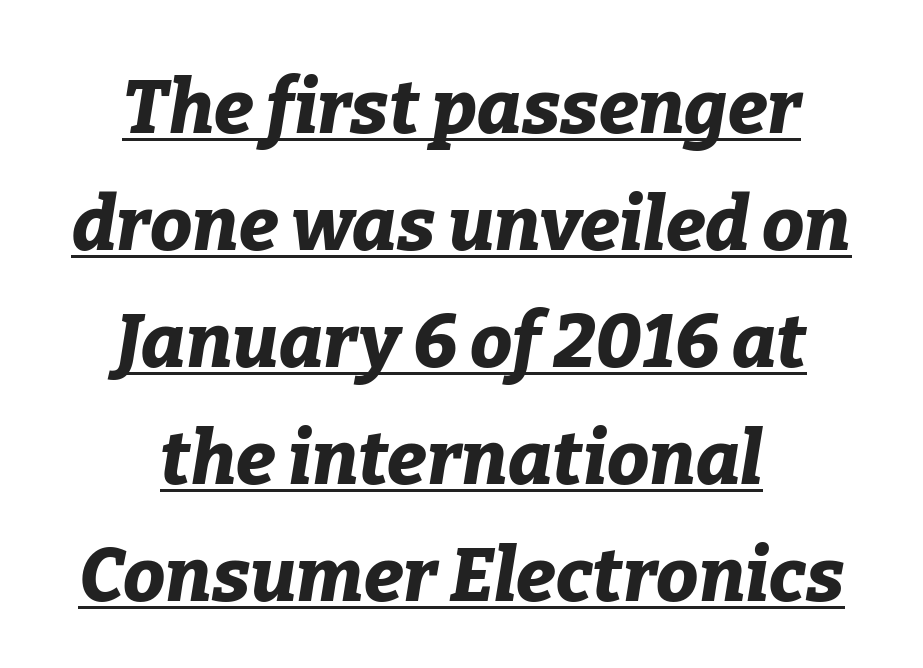
Q: Is the text bold? A: Yes.
Q: Is the text italic (slanted)? A: Yes, it leans right by about 9 degrees.
Q: Is the text underlined? A: Yes.
Q: How is the paragraph aligned? A: Centered.
Q: Is the spacing between letters normal or unusually wide? A: Normal.
Q: Is the spacing between lines tight, normal or loose? A: Normal.
Q: Width (condensed, normal, or wide)? A: Normal.
Q: Stroke contrast? A: Low.
Q: x-height? A: Medium.
Q: Monospaced? A: No.
